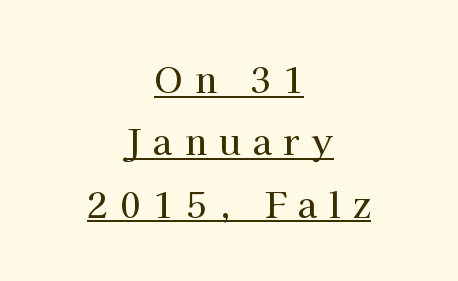
Each letter keeps its own natural width here, so spacing adapts to shape. Style check: upright. Honestly, the underline is the first thing you notice here. A typesetter would call this heavily tracked-out type.
